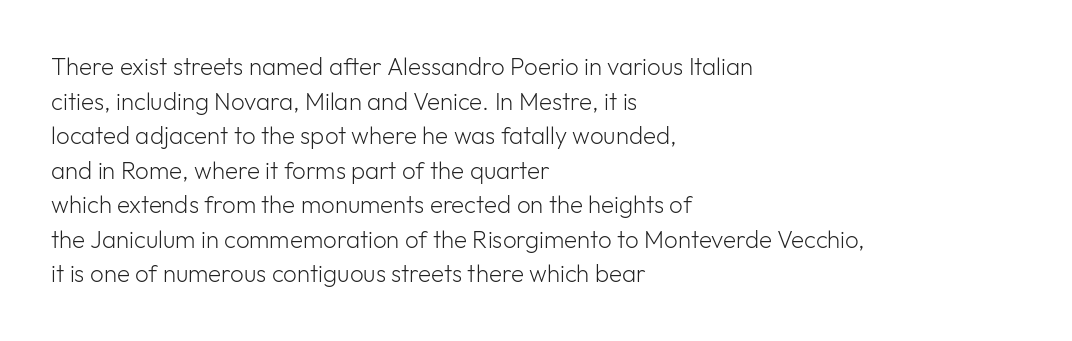
{"italic": "no", "bold": "no", "underline": "no", "align": "left", "line_spacing": "normal", "line_spacing_ratio": 1.44, "letter_spacing": "normal", "letter_spacing_em": 0.0, "glyph_px": 24}
